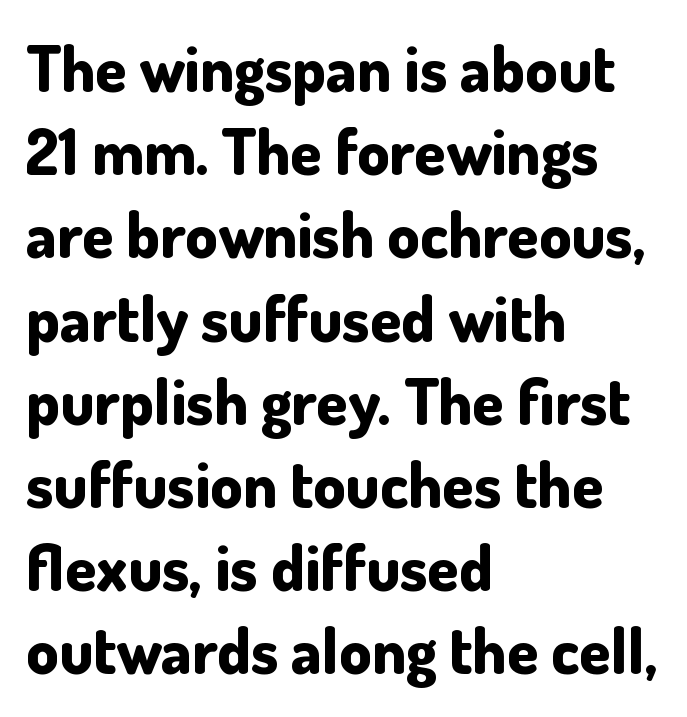
Q: Is the text bold? A: Yes.
Q: Is the text italic (slanted)? A: No, it is upright.
Q: Is the typeface a serif or a sans-serif typeface? A: Sans-serif.
Q: Is the text underlined? A: No.
Q: How is the paragraph aligned? A: Left-aligned.
Q: Is the spacing between letters normal or unusually wide? A: Normal.
Q: Is the spacing between lines tight, normal or loose? A: Normal.
Q: Width (condensed, normal, or wide)? A: Normal.
Q: Stroke contrast? A: Low.
Q: x-height? A: Small.
Q: Monospaced? A: No.
